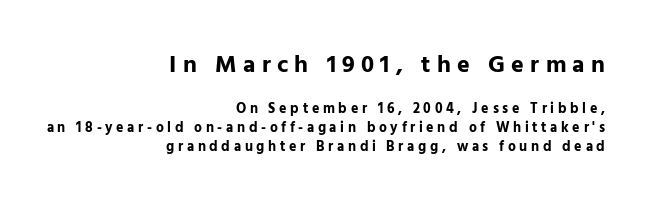
{"italic": "no", "bold": "yes", "underline": "no", "align": "right", "line_spacing": "normal", "line_spacing_ratio": 1.37, "letter_spacing": "wide", "letter_spacing_em": 0.26, "larger_block": "first", "size_ratio": 1.71, "glyph_px": 24}
